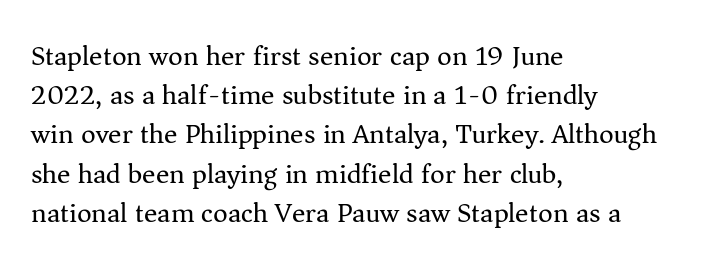
This rendering employs a face with finishing strokes, i.e., a serif. Between one letter and the next there's only the usual sliver of space. The specimen omits any rule beneath the text block's lines. Each letter keeps its own natural width here, so spacing adapts to shape. The passage shown is not bold in any degree.
